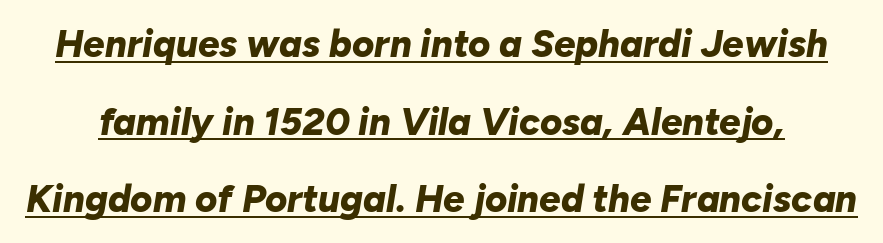
Q: Is the text bold? A: Yes.
Q: Is the text italic (slanted)? A: Yes, it leans right by about 10 degrees.
Q: Is the text underlined? A: Yes.
Q: Is the spacing between letters normal or unusually wide? A: Normal.
Q: Is the spacing between lines tight, normal or loose? A: Loose.
Q: Width (condensed, normal, or wide)? A: Normal.
Q: Stroke contrast? A: Low.
Q: x-height? A: Medium.
Q: Monospaced? A: No.
